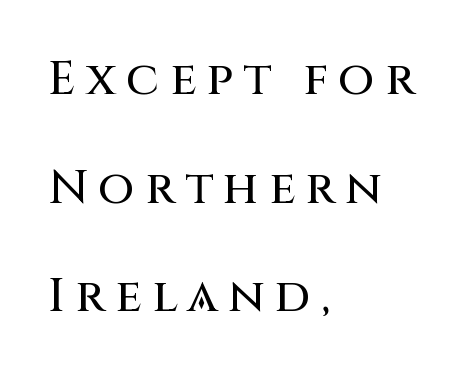
The image shows 47 px sans-serif type, upright; set left-aligned, loose line spacing (2.31x), unusually wide letter spacing (+0.22 em), not underlined; medium stroke contrast and a large x-height.
